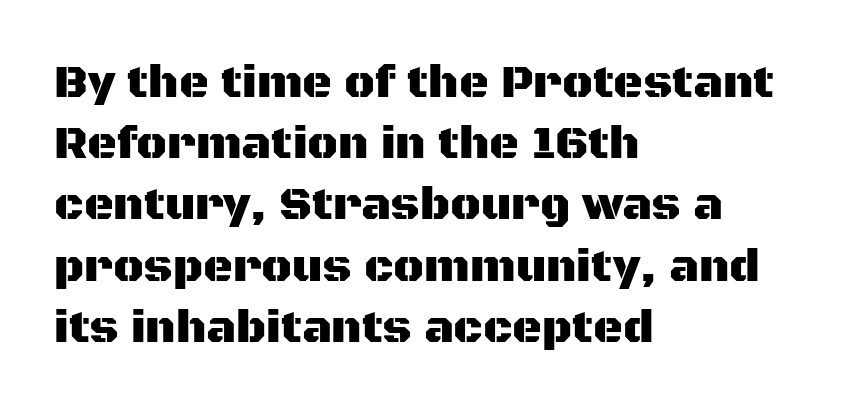
A typesetter would call this leading conventional body-copy spacing. Descenders hang freely into open space. A student would call this left alignment; a typographer would say flush left, rag right. This is the regular roman posture of the typeface.
